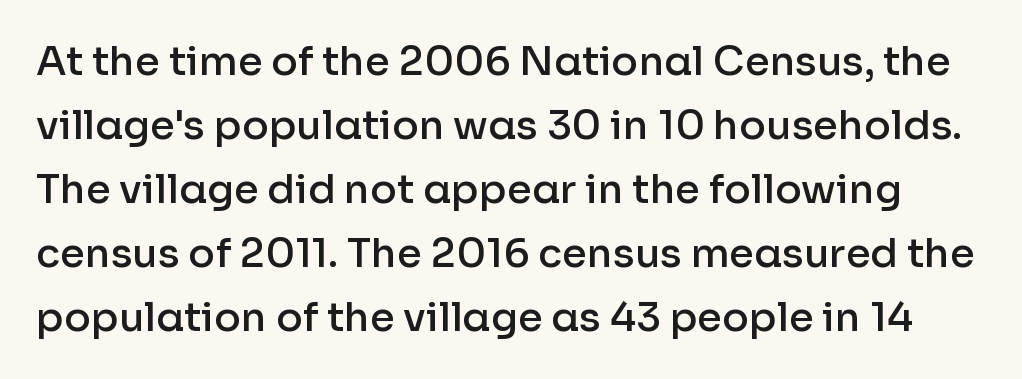
Q: Is the text bold? A: Semi-bold.
Q: Is the text italic (slanted)? A: No, it is upright.
Q: Is the typeface a serif or a sans-serif typeface? A: Sans-serif.
Q: Is the text underlined? A: No.
Q: Is the spacing between letters normal or unusually wide? A: Normal.
Q: Is the spacing between lines tight, normal or loose? A: Normal.
Q: Width (condensed, normal, or wide)? A: Normal.
Q: Stroke contrast? A: Low.
Q: x-height? A: Medium.
Q: Monospaced? A: No.
